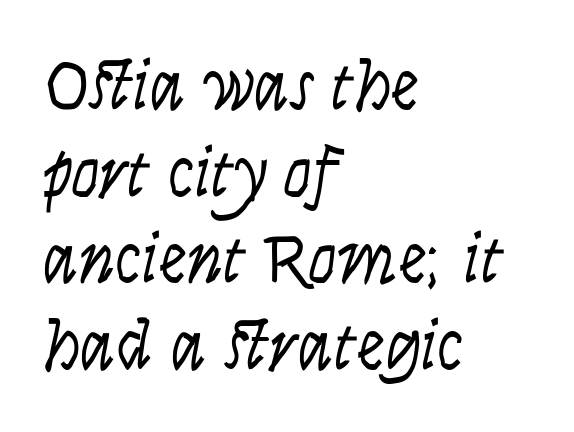
{"serif": "no", "bold": "no", "weight": "light", "width": "condensed", "stroke_contrast": "low", "x_height": "large", "monospaced": "no", "underline": "no", "align": "left", "line_spacing_ratio": 1.22, "letter_spacing": "normal", "letter_spacing_em": 0.0, "glyph_px": 71}
